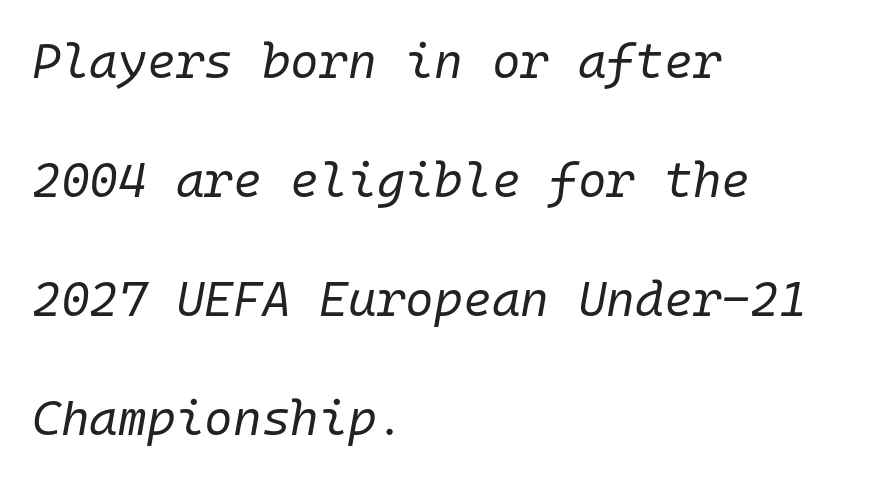
Q: Is the text bold? A: No.
Q: Is the text italic (slanted)? A: Yes, it leans right by about 10 degrees.
Q: Is the text underlined? A: No.
Q: How is the paragraph aligned? A: Left-aligned.
Q: Is the spacing between letters normal or unusually wide? A: Normal.
Q: Is the spacing between lines tight, normal or loose? A: Loose.
Q: Width (condensed, normal, or wide)? A: Normal.
Q: Stroke contrast? A: Low.
Q: x-height? A: Medium.
Q: Monospaced? A: Yes.
